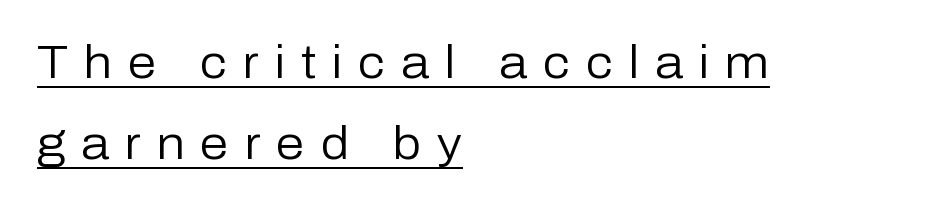
Nope, not italic — everything's standing straight. Nothing sits at the stroke ends, so this counts as sans-serif. The string is rendered with underlining switched on. The face used here is rendered with a markedly widened letterfit.
